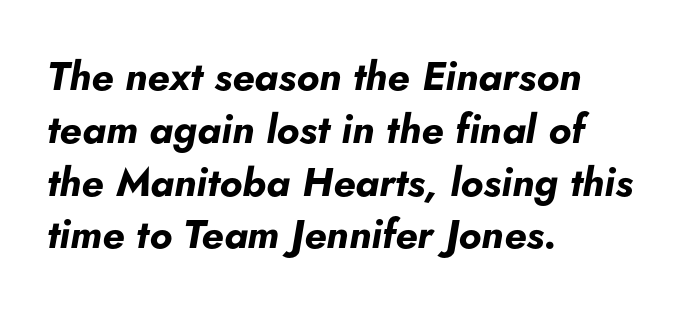
Horizontal bands of white between lines are of average thickness. Strokes here are thick enough to call this a true bold. Glyph-to-glyph distance matches everyday printed text. Style check: oblique. Teacher's note: observe the even left margin — that is flush-left alignment.
